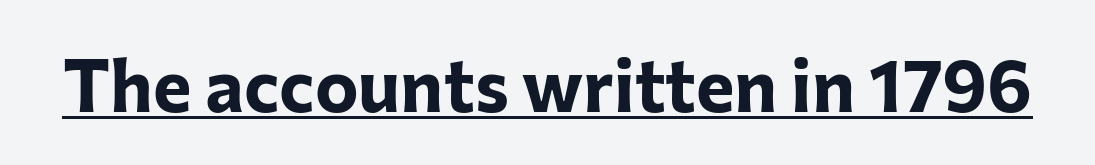
Characters remain perfectly vertical along every line. Caption: bold face, heavy strokes. Serifs: no, the terminals of the letterforms are clean. These lines are rendered in a variable-pitch font. Look at the tracking — it's just the regular setting, nothing added. The sample's only ornament is a line tracing under the words.
